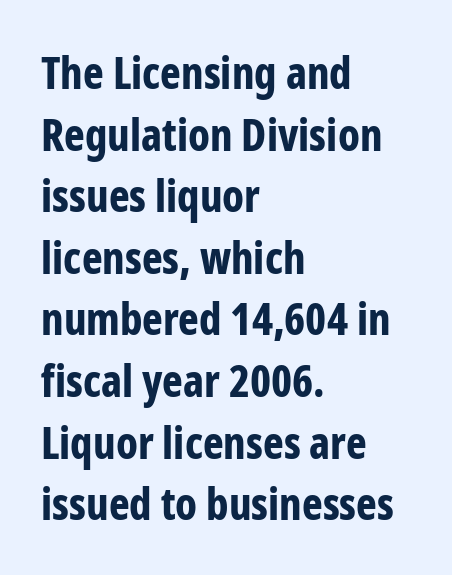
The image shows 44 px bold, condensed sans-serif type, upright; set left-aligned, normal line spacing (1.4x), normal letter spacing, not underlined; low stroke contrast and a medium x-height.
